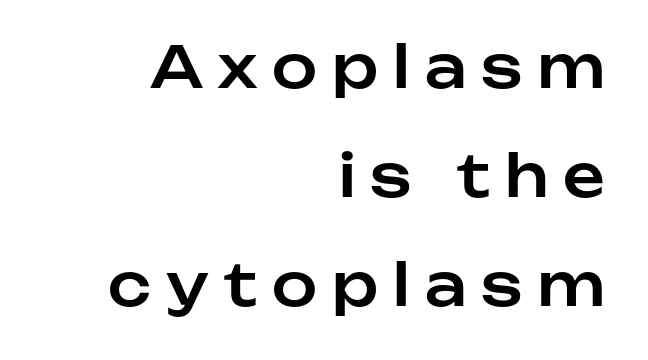
{"serif": "no", "italic": "no", "width": "normal", "stroke_contrast": "low", "x_height": "medium", "monospaced": "no", "underline": "no", "align": "right", "line_spacing_ratio": 1.88, "letter_spacing": "wide", "letter_spacing_em": 0.26, "glyph_px": 58}
